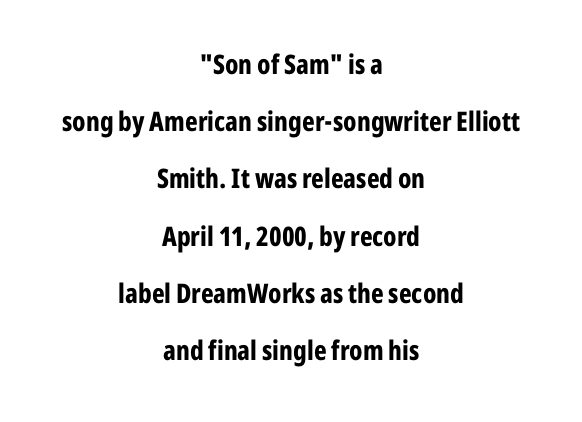
Q: Is the text bold? A: Yes.
Q: Is the text italic (slanted)? A: No, it is upright.
Q: Is the text underlined? A: No.
Q: How is the paragraph aligned? A: Centered.
Q: Is the spacing between letters normal or unusually wide? A: Normal.
Q: Is the spacing between lines tight, normal or loose? A: Loose.
